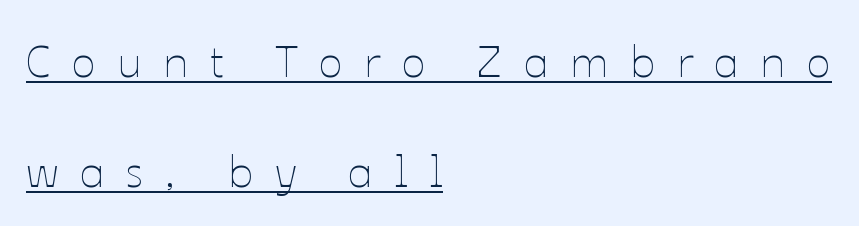
Q: Is the text bold? A: No.
Q: Is the text italic (slanted)? A: No, it is upright.
Q: Is the text underlined? A: Yes.
Q: How is the paragraph aligned? A: Left-aligned.
Q: Is the spacing between letters normal or unusually wide? A: Unusually wide.
Q: Is the spacing between lines tight, normal or loose? A: Loose.
Q: Width (condensed, normal, or wide)? A: Normal.
Q: Stroke contrast? A: Low.
Q: x-height? A: Medium.
Q: Monospaced? A: No.
